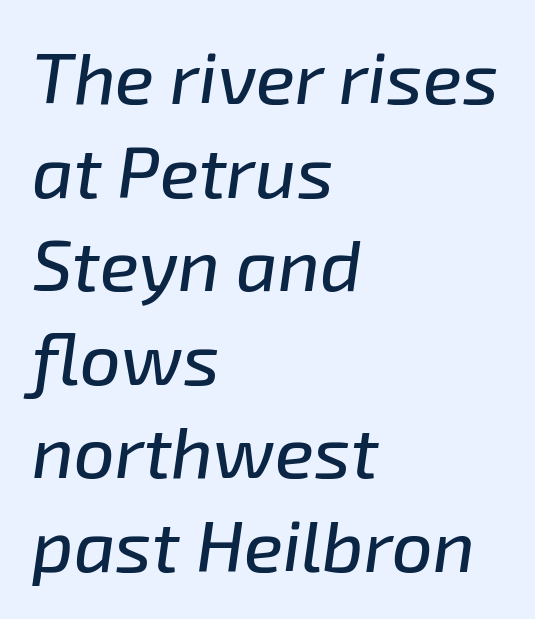
{"italic": "yes", "lean": "right", "slant_degrees": 8, "width": "normal", "stroke_contrast": "low", "x_height": "medium", "monospaced": "no", "underline": "no", "align": "left", "line_spacing": "normal", "line_spacing_ratio": 1.3, "letter_spacing": "normal", "letter_spacing_em": 0.0, "glyph_px": 72}
